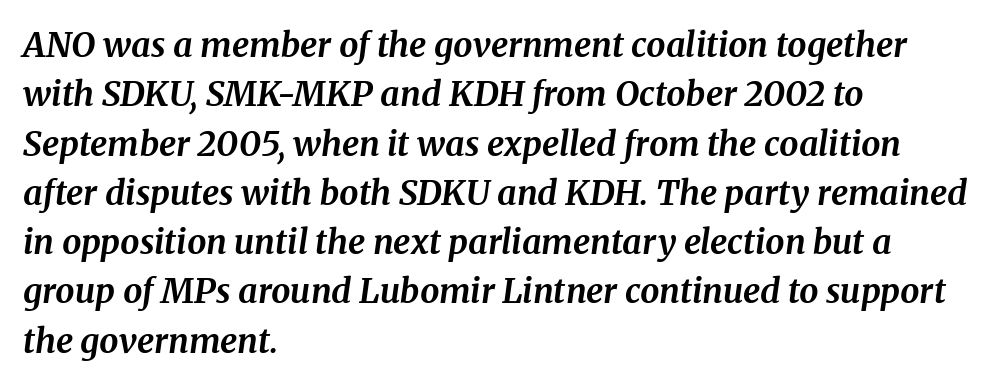
Underlining? Definitely not there. A serif font was chosen for this passage. Looking at the ascenders, they clearly lean. Each letter keeps its own natural width here, so spacing adapts to shape. In terms of weight, the rendering is a true, heavy bold.
